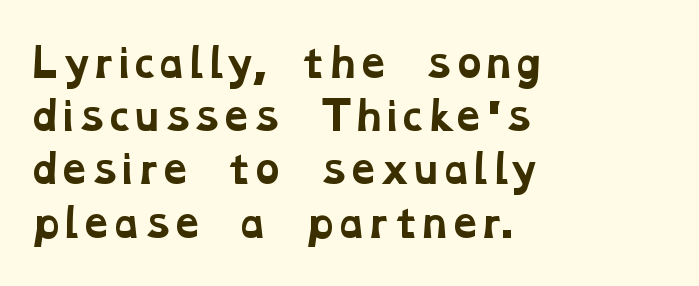
Stroke terminals: seriffed. Visually the block forms a straight wall on the left and a jagged coastline on the right. Normally led — the rows are evenly, conventionally spaced. Students, note that the glyphs here touch the page at normal intervals. The glyphs are unaccompanied by any horizontal stroke below them.
